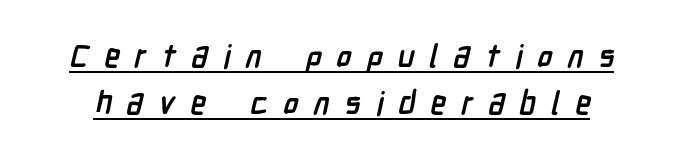
The image shows 32 px semibold, condensed sans-serif type; set normal line spacing (1.47x), unusually wide letter spacing (+0.47 em), underlined; low stroke contrast and a medium x-height.
